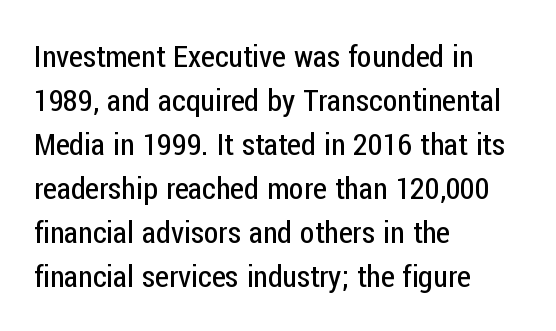
Notice how descenders clear the ascenders below comfortably — that's standard leading. Bare-footed words on every line. Posture: straight, roman, zero tilt. Every row of glyphs begins at an identical x-position on the left. You could not count columns in this text — the font is proportionally spaced. The letters sit at their default tracking, neither squeezed nor spread.
